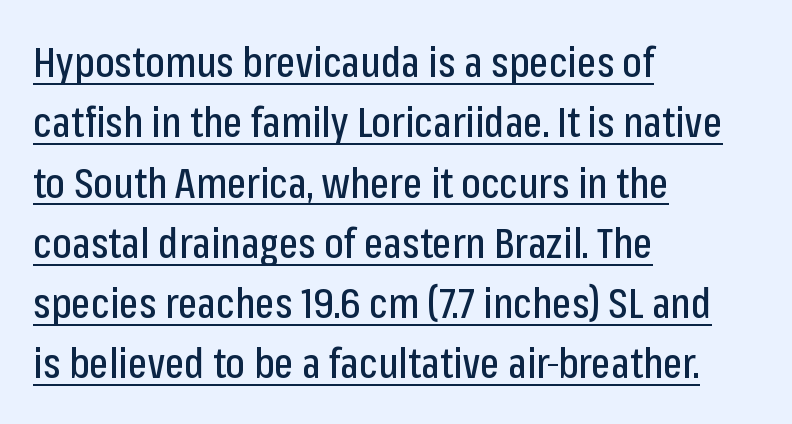
Q: Is the text italic (slanted)? A: No, it is upright.
Q: Is the typeface a serif or a sans-serif typeface? A: Sans-serif.
Q: Is the text underlined? A: Yes.
Q: How is the paragraph aligned? A: Left-aligned.
Q: Is the spacing between letters normal or unusually wide? A: Normal.
Q: Is the spacing between lines tight, normal or loose? A: Normal.
Q: Width (condensed, normal, or wide)? A: Condensed.
Q: Stroke contrast? A: Low.
Q: x-height? A: Medium.
Q: Monospaced? A: No.
